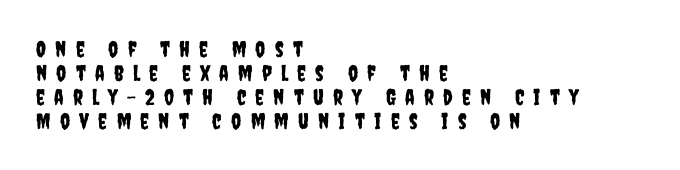
The image shows 22 px text type, upright; set left-aligned, tight line spacing (1.09x), unusually wide letter spacing (+0.42 em), not underlined.
